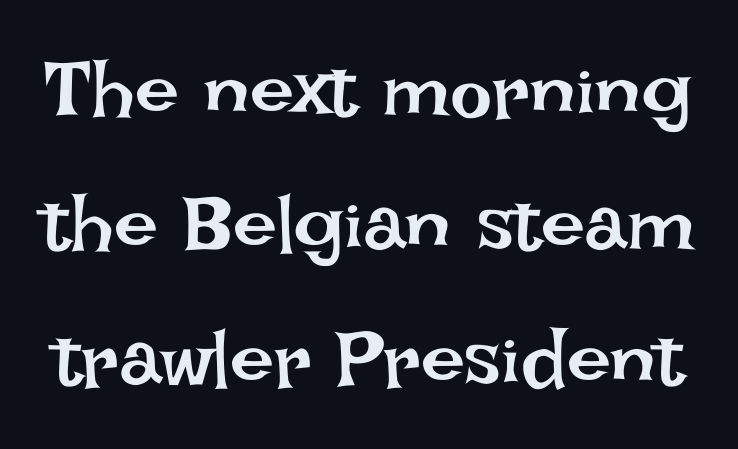
Q: Is the text bold? A: No.
Q: Is the text italic (slanted)? A: No, it is upright.
Q: Is the text underlined? A: No.
Q: Is the spacing between letters normal or unusually wide? A: Normal.
Q: Is the spacing between lines tight, normal or loose? A: Normal.
Q: Width (condensed, normal, or wide)? A: Normal.
Q: Stroke contrast? A: Low.
Q: x-height? A: Large.
Q: Monospaced? A: No.
